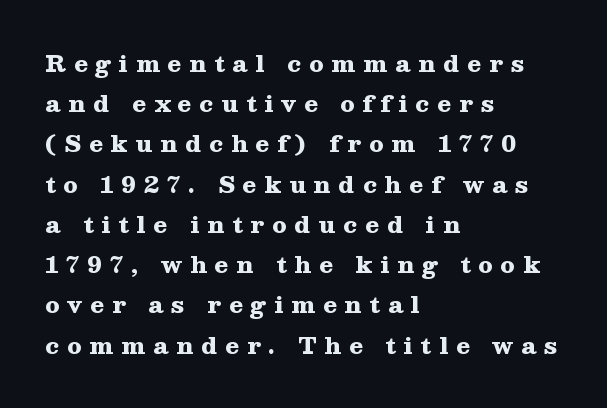
The image shows 23 px bold type, upright; set left-aligned, line spacing 1.75x, unusually wide letter spacing (+0.34 em), not underlined.
